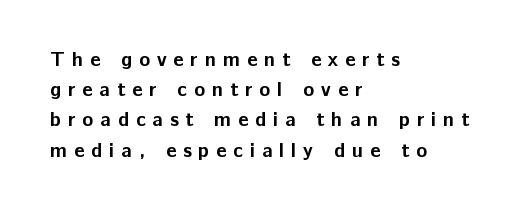
The image shows 20 px bold type, upright; set left-aligned, normal line spacing (1.51x), unusually wide letter spacing (+0.35 em), not underlined.
